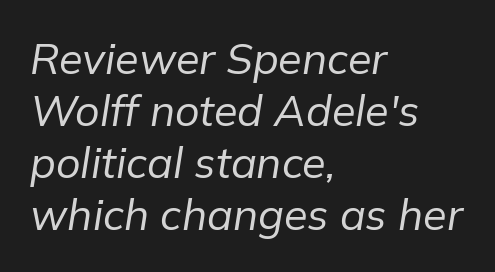
Q: Is the text bold? A: No.
Q: Is the text italic (slanted)? A: Yes, it leans right by about 9 degrees.
Q: Is the text underlined? A: No.
Q: How is the paragraph aligned? A: Left-aligned.
Q: Is the spacing between letters normal or unusually wide? A: Normal.
Q: Width (condensed, normal, or wide)? A: Normal.
Q: Stroke contrast? A: Low.
Q: x-height? A: Medium.
Q: Monospaced? A: No.
